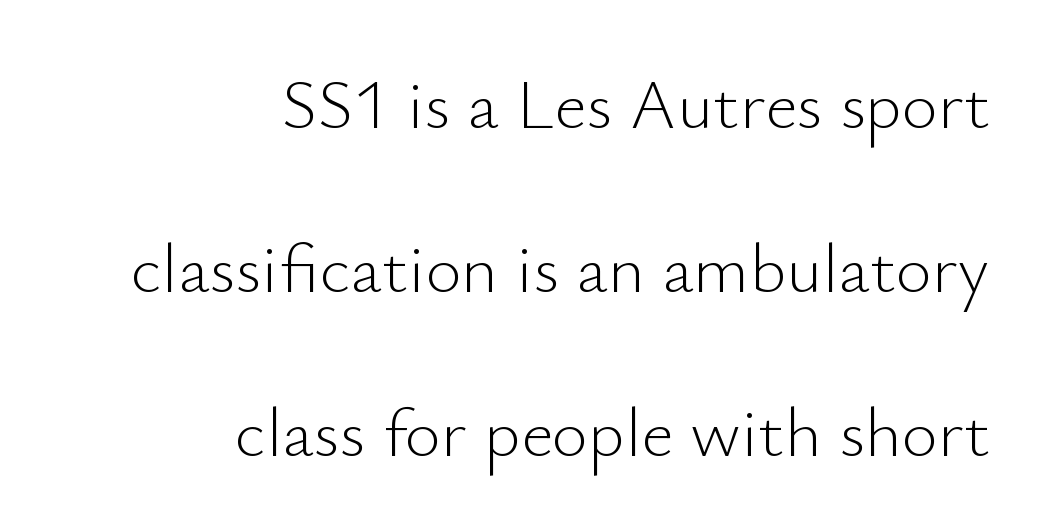
The letters look calm and open, with moderate or lighter stems. This is sans-serif lettering, the kind often seen on screens and signage. The paragraph has a hard right edge and a soft left edge. Is there any slant? The stems are plumb. Nobody drew a line under any word here. The rendering uses a large line-height, opening up the rows.
